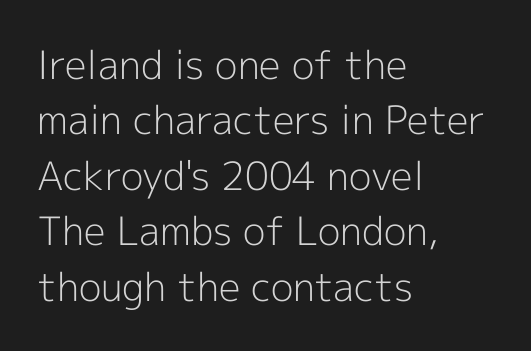
The rendering anchors every line to the left-hand side. The strokes carry an ordinary text weight at most. In terms of leading, this rendering sits right in the middle. Varying glyph widths throughout — classic text-font behaviour.
